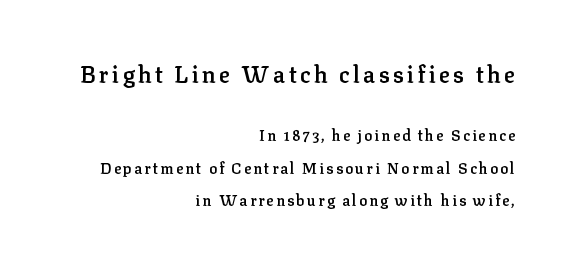
The image shows 23 px text type, upright; set right-aligned, loose line spacing (2.17x), not underlined; the first (top) block is 1.53x larger.
